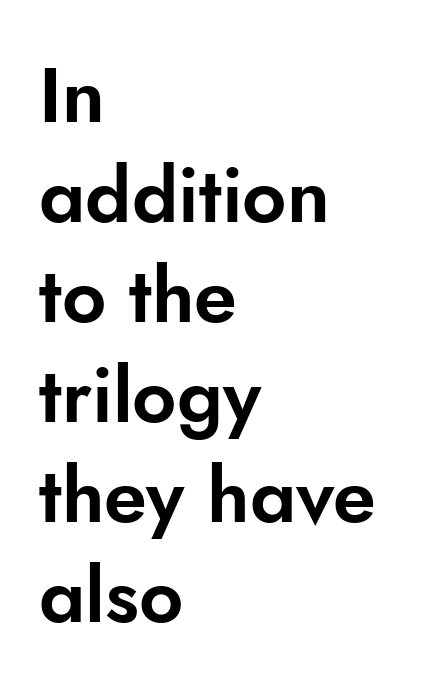
{"serif": "no", "italic": "no", "width": "normal", "stroke_contrast": "low", "x_height": "small", "monospaced": "no", "underline": "no", "align": "left", "line_spacing": "normal", "line_spacing_ratio": 1.3, "letter_spacing": "normal", "letter_spacing_em": 0.0, "glyph_px": 77}
